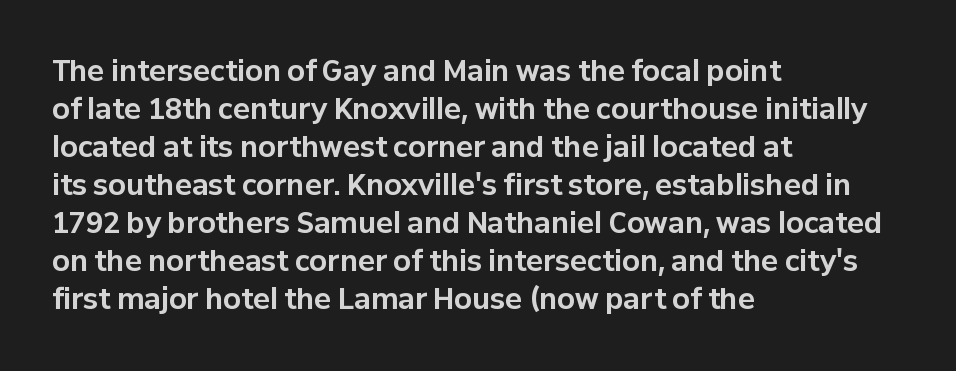
{"serif": "no", "italic": "no", "bold": "yes", "weight": "bold", "width": "normal", "stroke_contrast": "low", "x_height": "medium", "monospaced": "no", "underline": "no", "align": "left", "line_spacing": "normal", "line_spacing_ratio": 1.36, "letter_spacing": "normal", "letter_spacing_em": 0.0, "glyph_px": 28}
